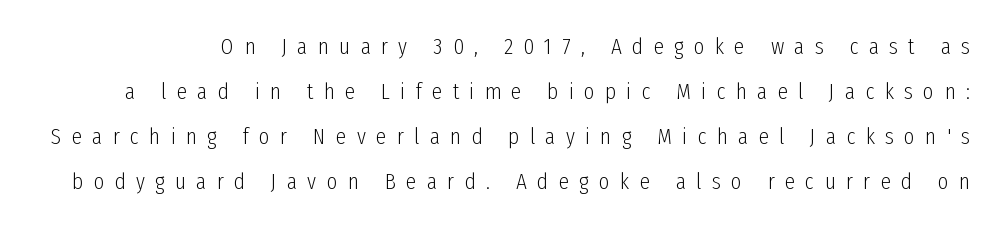
The image shows 23 px text type, upright; set loose line spacing (1.96x), unusually wide letter spacing (+0.45 em), not underlined.
